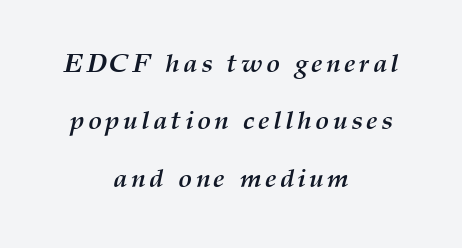
Q: Is the text bold? A: Yes.
Q: Is the text italic (slanted)? A: Yes, it leans right by about 12 degrees.
Q: Is the text underlined? A: No.
Q: How is the paragraph aligned? A: Centered.
Q: Is the spacing between lines tight, normal or loose? A: Loose.
